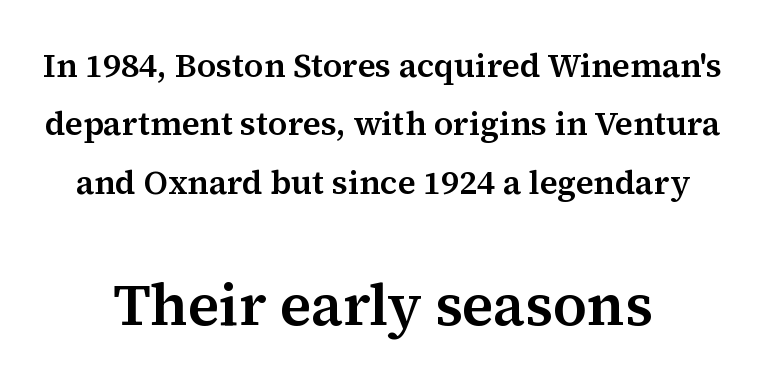
The image shows 58 px serif type, upright; set centered, line spacing 1.77x, normal letter spacing, not underlined; the second (bottom) block is 1.76x larger; medium stroke contrast and a medium x-height.
